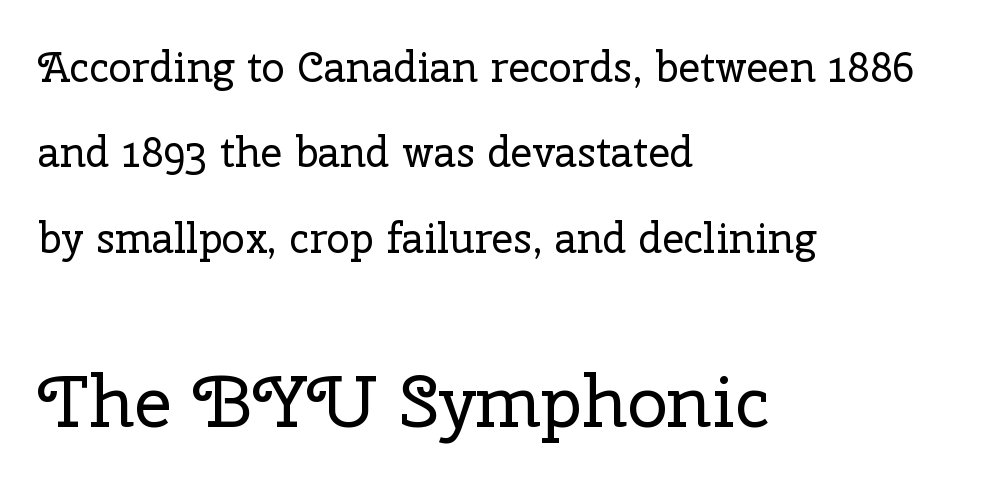
{"serif": "yes", "italic": "no", "bold": "no", "weight": "regular", "width": "normal", "stroke_contrast": "low", "x_height": "medium", "monospaced": "no", "underline": "no", "align": "left", "line_spacing": "loose", "line_spacing_ratio": 2.03, "letter_spacing": "normal", "letter_spacing_em": 0.0, "larger_block": "second", "size_ratio": 1.74, "glyph_px": 73}
